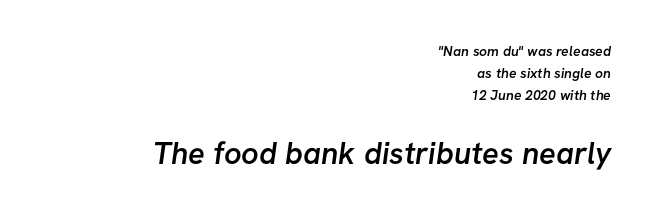
Q: Is the text bold? A: Semi-bold.
Q: Is the typeface a serif or a sans-serif typeface? A: Sans-serif.
Q: Is the text underlined? A: No.
Q: How is the paragraph aligned? A: Right-aligned.
Q: Is the spacing between letters normal or unusually wide? A: Normal.
Q: Is the spacing between lines tight, normal or loose? A: Normal.
Q: Which block of text is set in a larger size, the first (top) or the second (bottom)? A: The second (bottom) one.
Q: Width (condensed, normal, or wide)? A: Normal.
Q: Stroke contrast? A: Low.
Q: x-height? A: Medium.
Q: Monospaced? A: No.
